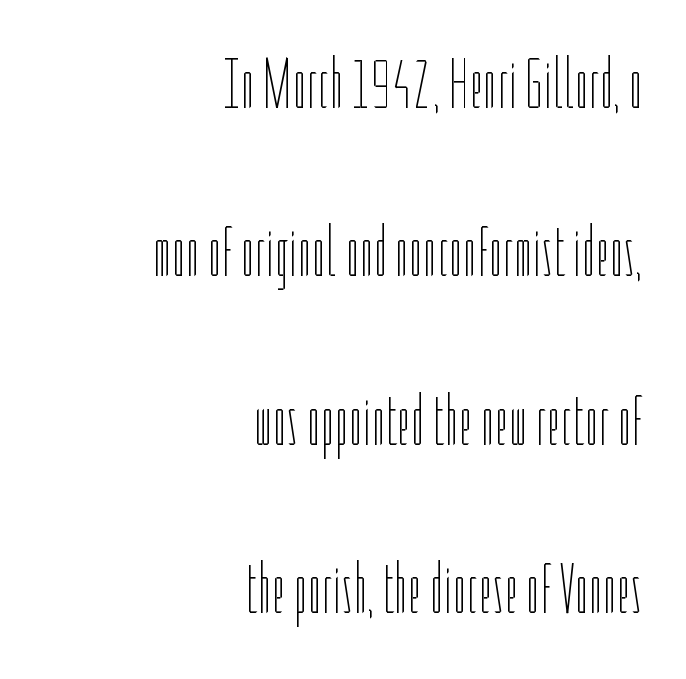
Caption: face not bold, strokes unweighted. Line endings align vertically; line beginnings do not. Notice how the stems are strictly vertical — no italics here. No extra tracking has been applied to these lines. These lines are rendered in a variable-pitch font.
